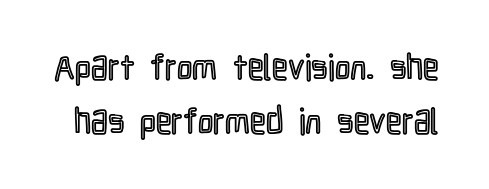
{"italic": "no", "width": "condensed", "x_height": "medium", "monospaced": "no", "underline": "no", "line_spacing": "normal", "line_spacing_ratio": 1.54, "letter_spacing": "normal", "letter_spacing_em": 0.0, "glyph_px": 35}
